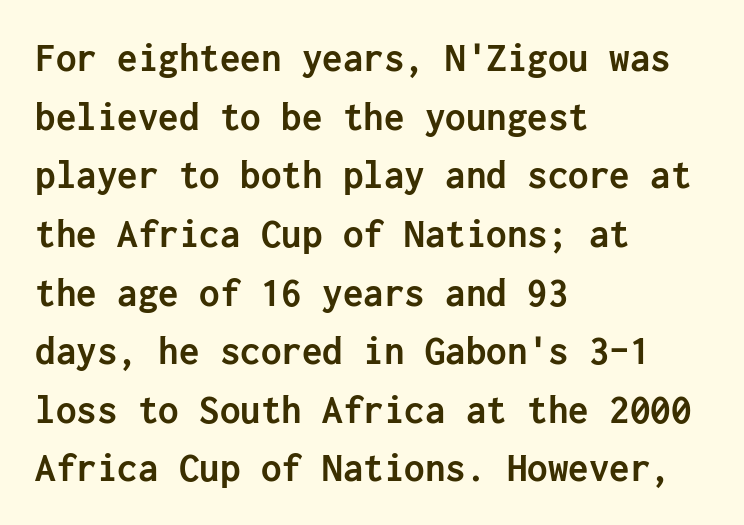
The image shows 41 px semibold sans-serif type, upright; set left-aligned, normal line spacing (1.43x), normal letter spacing, not underlined; low stroke contrast and a medium x-height.
